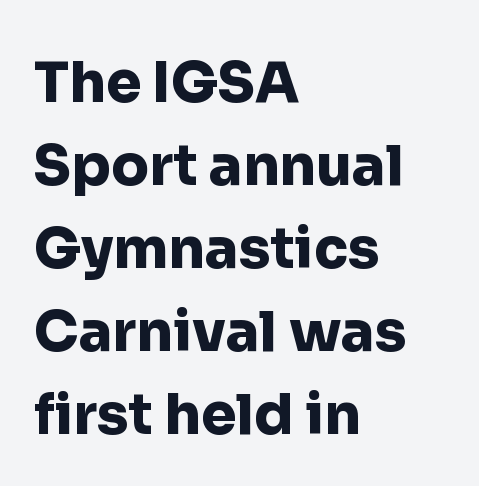
Q: Is the text bold? A: Yes.
Q: Is the text italic (slanted)? A: No, it is upright.
Q: Is the typeface a serif or a sans-serif typeface? A: Sans-serif.
Q: Is the text underlined? A: No.
Q: How is the paragraph aligned? A: Left-aligned.
Q: Is the spacing between letters normal or unusually wide? A: Normal.
Q: Is the spacing between lines tight, normal or loose? A: Normal.
Q: Width (condensed, normal, or wide)? A: Normal.
Q: Stroke contrast? A: Low.
Q: x-height? A: Medium.
Q: Monospaced? A: No.
